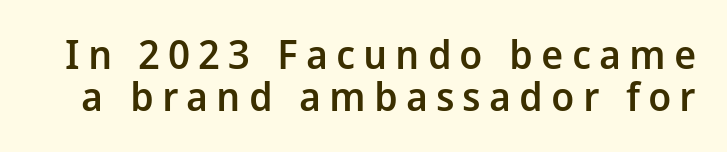
Q: Is the text bold? A: Semi-bold.
Q: Is the text italic (slanted)? A: No, it is upright.
Q: Is the typeface a serif or a sans-serif typeface? A: Sans-serif.
Q: Is the text underlined? A: No.
Q: Is the spacing between letters normal or unusually wide? A: Unusually wide.
Q: Is the spacing between lines tight, normal or loose? A: Tight.
Q: Width (condensed, normal, or wide)? A: Normal.
Q: Stroke contrast? A: Low.
Q: x-height? A: Medium.
Q: Monospaced? A: No.
